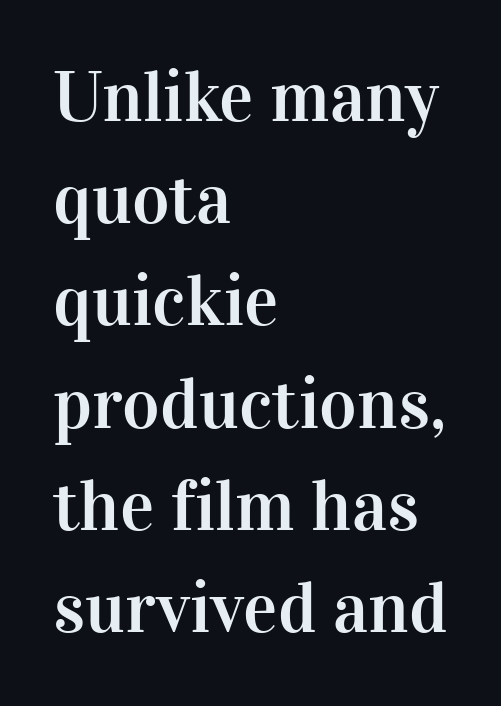
The rag falls on the right side of this text block. This is serif lettering, the kind often seen in printed books. Tracking value appears to be zero — textbook default spacing. The strip under each line holds only bare page. Is this a fixed-width face? No — the glyphs have proportional, varying widths.
